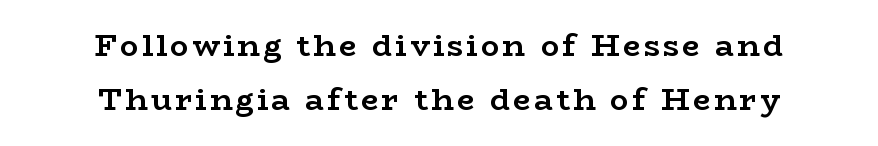
The passage shown is emphatically bold. Clear beneath every line of the passage. Typographically, this falls in the serif category. Ordinary non-slanted type is in use.
